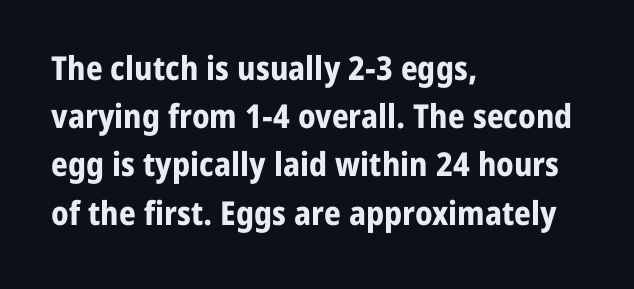
Q: Is the text bold? A: Yes.
Q: Is the text italic (slanted)? A: No, it is upright.
Q: Is the typeface a serif or a sans-serif typeface? A: Sans-serif.
Q: Is the text underlined? A: No.
Q: How is the paragraph aligned? A: Left-aligned.
Q: Is the spacing between letters normal or unusually wide? A: Normal.
Q: Is the spacing between lines tight, normal or loose? A: Normal.
Q: Width (condensed, normal, or wide)? A: Normal.
Q: Stroke contrast? A: Low.
Q: x-height? A: Medium.
Q: Monospaced? A: No.
